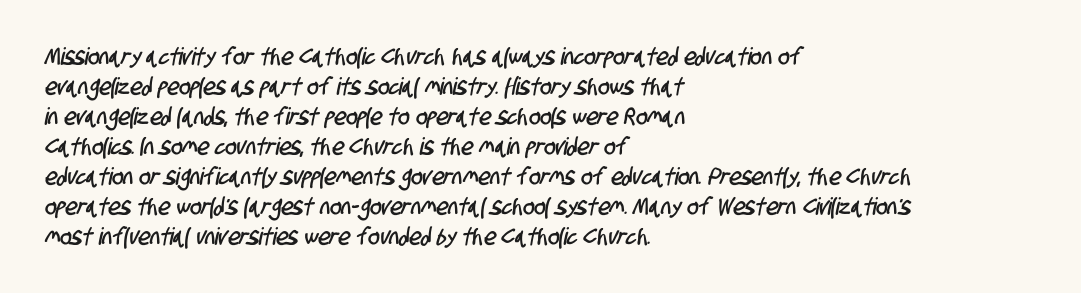
Regular leading. Leftover space on each line is placed entirely after the last word. The strip under each line holds only bare page. How are the letters spaced? Ordinarily, with no added tracking.
